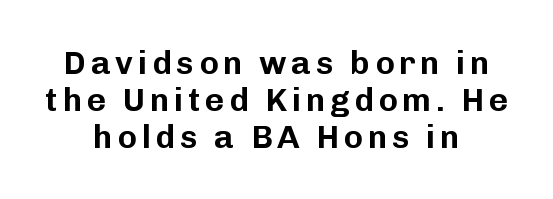
{"serif": "no", "italic": "no", "width": "normal", "stroke_contrast": "low", "x_height": "medium", "monospaced": "no", "underline": "no", "align": "center", "line_spacing": "tight", "line_spacing_ratio": 1.12, "glyph_px": 33}
